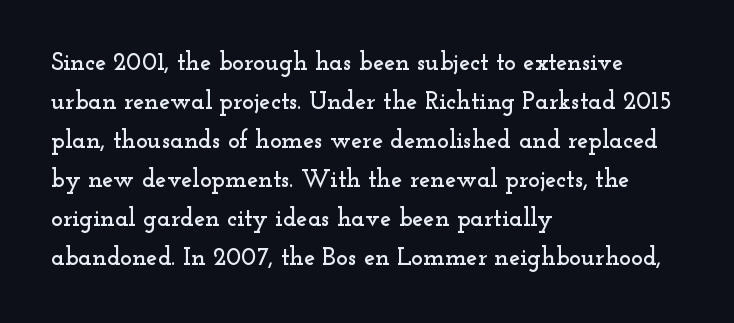
The image shows 25 px text type, upright; set left-aligned, normal line spacing (1.56x), normal letter spacing, not underlined.
